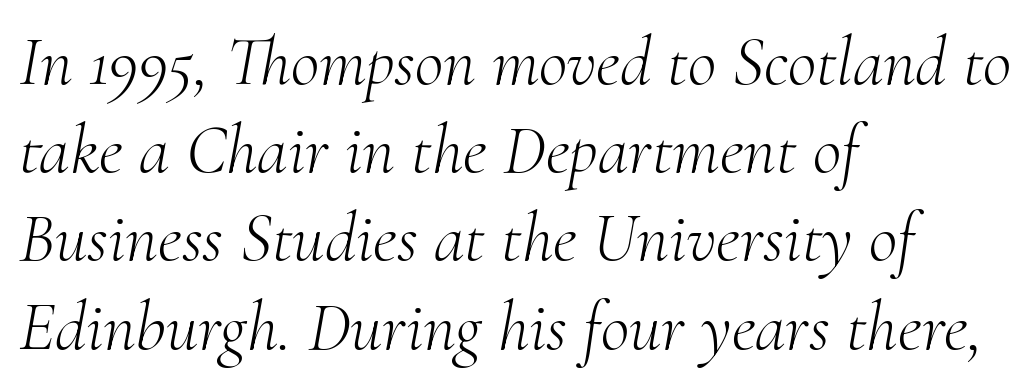
The image shows 70 px light serif type, italic (leaning right); set left-aligned, normal line spacing (1.26x), normal letter spacing, not underlined; medium stroke contrast and a small x-height.
